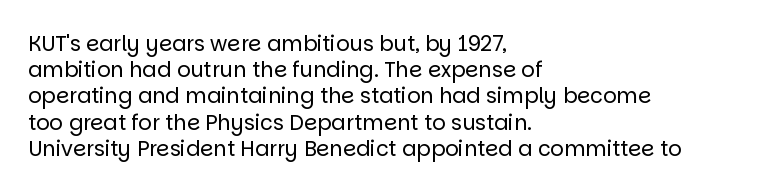
Q: Is the text bold? A: No.
Q: Is the text italic (slanted)? A: No, it is upright.
Q: Is the text underlined? A: No.
Q: How is the paragraph aligned? A: Left-aligned.
Q: Is the spacing between letters normal or unusually wide? A: Normal.
Q: Is the spacing between lines tight, normal or loose? A: Normal.
